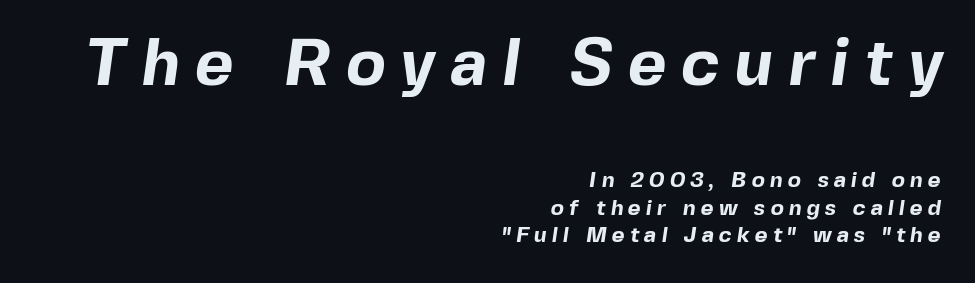
{"serif": "no", "bold": "yes", "weight": "bold", "width": "normal", "x_height": "medium", "monospaced": "no", "underline": "no", "align": "right", "line_spacing": "normal", "line_spacing_ratio": 1.25, "letter_spacing": "wide", "letter_spacing_em": 0.23, "larger_block": "first", "size_ratio": 3.0, "glyph_px": 66}
